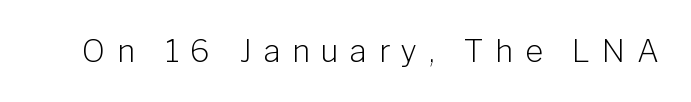
The image shows 31 px light sans-serif type, upright; set unusually wide letter spacing (+0.37 em), not underlined; low stroke contrast and a medium x-height.
